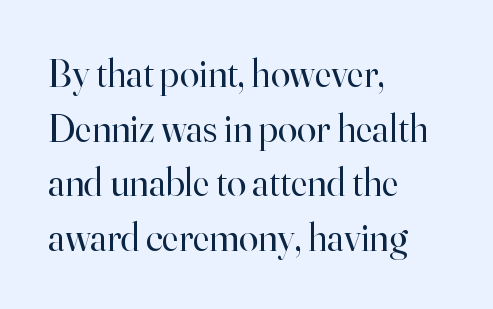
{"serif": "yes", "italic": "no", "bold": "no", "weight": "regular", "width": "normal", "stroke_contrast": "high", "x_height": "small", "monospaced": "no", "underline": "no", "align": "left", "line_spacing": "normal", "line_spacing_ratio": 1.4, "letter_spacing": "normal", "letter_spacing_em": 0.0, "glyph_px": 39}
